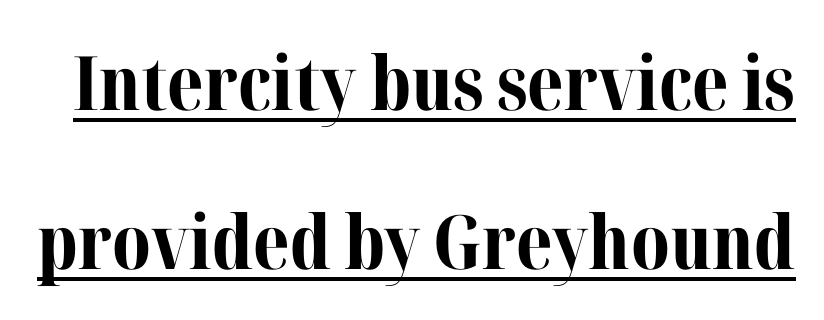
Q: Is the text bold? A: Yes.
Q: Is the text italic (slanted)? A: No, it is upright.
Q: Is the typeface a serif or a sans-serif typeface? A: Serif.
Q: Is the text underlined? A: Yes.
Q: Is the spacing between letters normal or unusually wide? A: Normal.
Q: Is the spacing between lines tight, normal or loose? A: Loose.
Q: Width (condensed, normal, or wide)? A: Normal.
Q: Stroke contrast? A: Medium.
Q: x-height? A: Medium.
Q: Monospaced? A: No.
